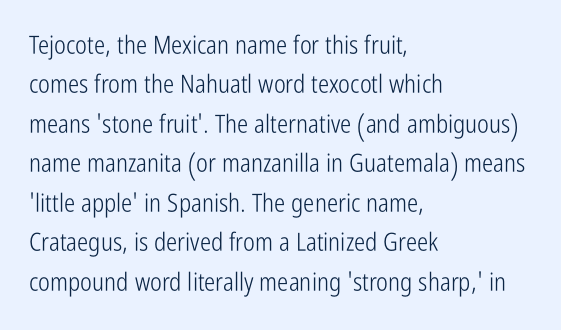
{"italic": "no", "bold": "no", "underline": "no", "align": "left", "line_spacing": "normal", "line_spacing_ratio": 1.58, "letter_spacing": "normal", "letter_spacing_em": 0.0, "glyph_px": 25}
